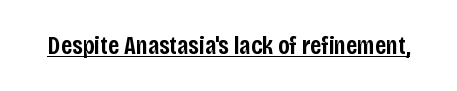
{"italic": "no", "bold": "semi", "underline": "yes", "letter_spacing": "normal", "letter_spacing_em": 0.0, "glyph_px": 26}
